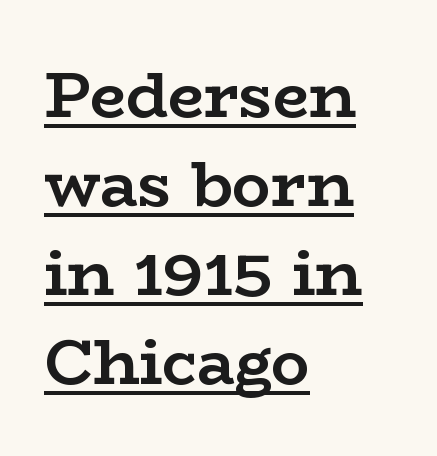
The image shows 64 px semibold, wide serif type, upright; set left-aligned, normal line spacing (1.39x), normal letter spacing, underlined; low stroke contrast and a medium x-height.
